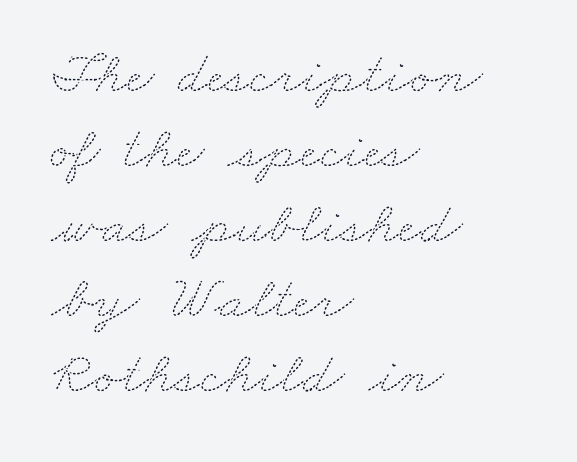
Q: Is the text bold? A: No.
Q: Is the text underlined? A: No.
Q: How is the paragraph aligned? A: Left-aligned.
Q: Is the spacing between letters normal or unusually wide? A: Normal.
Q: Is the spacing between lines tight, normal or loose? A: Normal.
Q: Width (condensed, normal, or wide)? A: Wide.
Q: Stroke contrast? A: Medium.
Q: x-height? A: Small.
Q: Monospaced? A: No.
